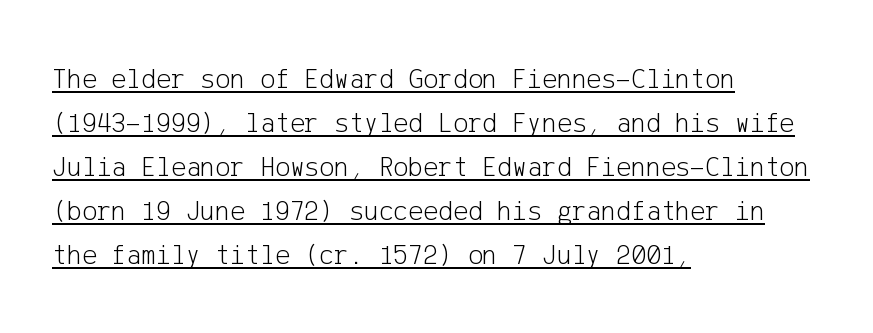
Q: Is the text bold? A: No.
Q: Is the text italic (slanted)? A: No, it is upright.
Q: Is the typeface a serif or a sans-serif typeface? A: Sans-serif.
Q: Is the text underlined? A: Yes.
Q: How is the paragraph aligned? A: Left-aligned.
Q: Is the spacing between letters normal or unusually wide? A: Normal.
Q: Is the spacing between lines tight, normal or loose? A: Normal.
Q: Width (condensed, normal, or wide)? A: Normal.
Q: Stroke contrast? A: Low.
Q: x-height? A: Medium.
